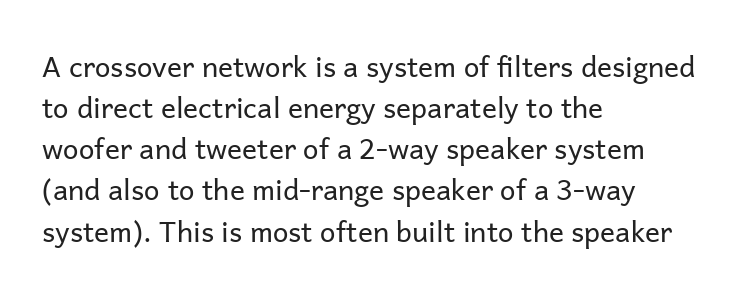
The image shows 28 px regular-weight sans-serif type, upright; set left-aligned, normal line spacing (1.47x), normal letter spacing, not underlined; low stroke contrast and a medium x-height.
